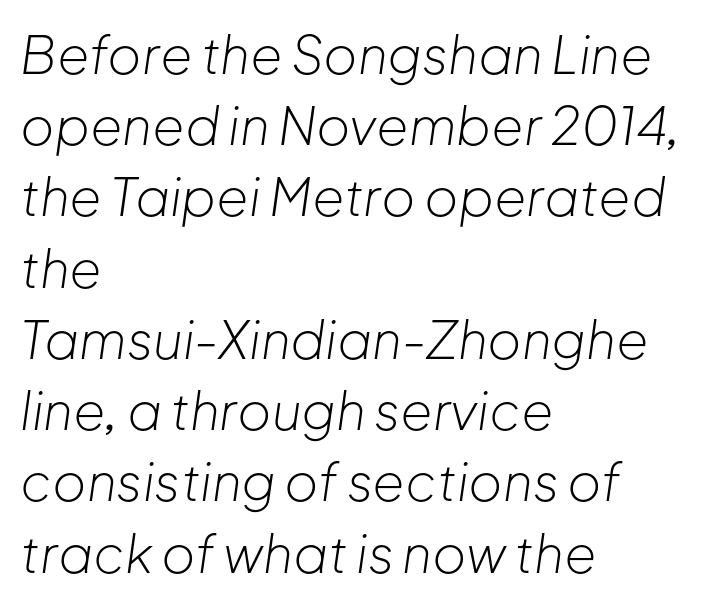
{"italic": "yes", "lean": "right", "slant_degrees": 8, "bold": "no", "weight": "light", "width": "normal", "stroke_contrast": "low", "x_height": "medium", "monospaced": "no", "underline": "no", "align": "left", "line_spacing": "normal", "line_spacing_ratio": 1.37, "letter_spacing": "normal", "letter_spacing_em": 0.0, "glyph_px": 52}
